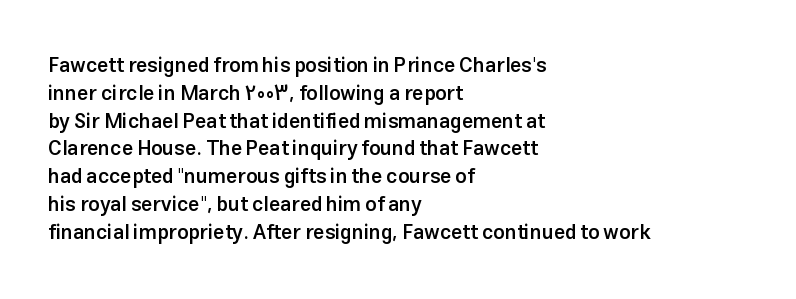
In terms of posture, this sample is upright. A typesetter would call this zero additional tracking. In terms of weight, the rendering is demibold, just under bold. One glance says typical: line gaps are just what's usual. Left-aligned paragraph, ragged on the right.
